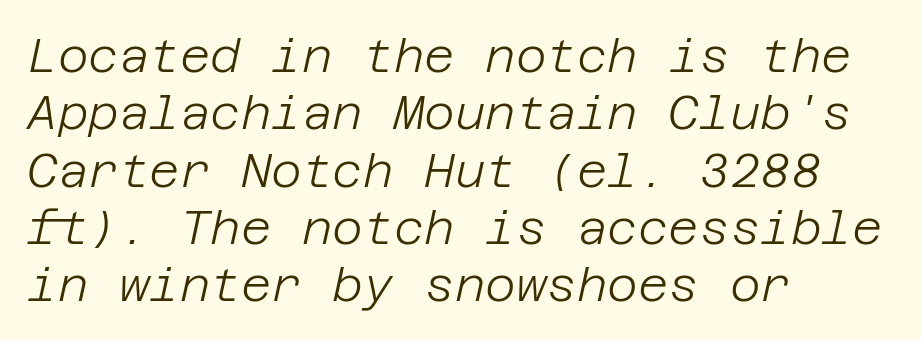
Q: Is the text bold? A: No.
Q: Is the text italic (slanted)? A: Yes, it leans right by about 12 degrees.
Q: Is the text underlined? A: No.
Q: How is the paragraph aligned? A: Left-aligned.
Q: Is the spacing between letters normal or unusually wide? A: Normal.
Q: Width (condensed, normal, or wide)? A: Normal.
Q: Stroke contrast? A: Low.
Q: x-height? A: Large.
